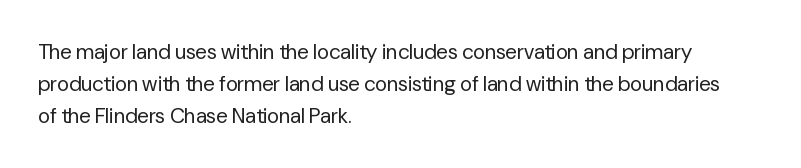
The image shows 21 px text type, upright; set left-aligned, normal line spacing (1.52x), normal letter spacing, not underlined.
